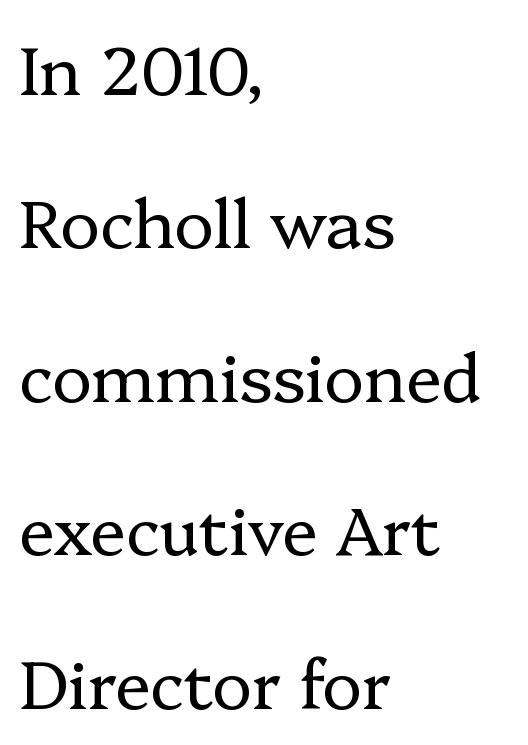
The image shows 67 px regular-weight serif type, upright; set left-aligned, loose line spacing (2.29x), normal letter spacing, not underlined; low stroke contrast and a medium x-height.
